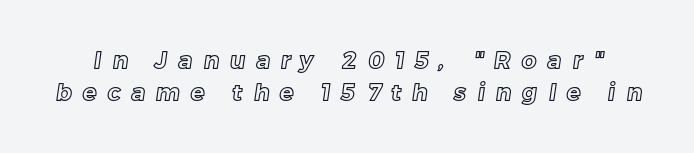
{"underline": "no", "line_spacing": "normal", "line_spacing_ratio": 1.39, "letter_spacing": "wide", "letter_spacing_em": 0.48, "glyph_px": 23}
